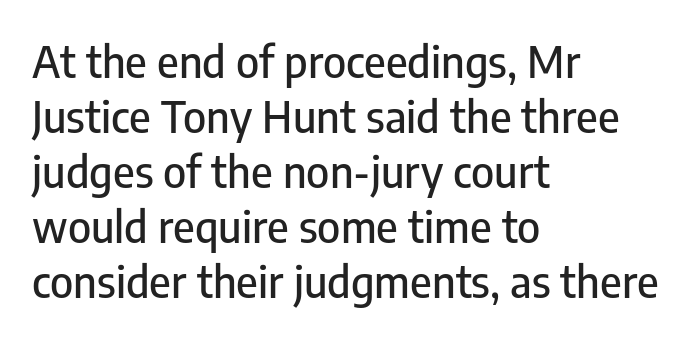
Q: Is the text italic (slanted)? A: No, it is upright.
Q: Is the typeface a serif or a sans-serif typeface? A: Sans-serif.
Q: Is the text underlined? A: No.
Q: How is the paragraph aligned? A: Left-aligned.
Q: Is the spacing between letters normal or unusually wide? A: Normal.
Q: Is the spacing between lines tight, normal or loose? A: Normal.
Q: Width (condensed, normal, or wide)? A: Condensed.
Q: Stroke contrast? A: Low.
Q: x-height? A: Medium.
Q: Monospaced? A: No.
